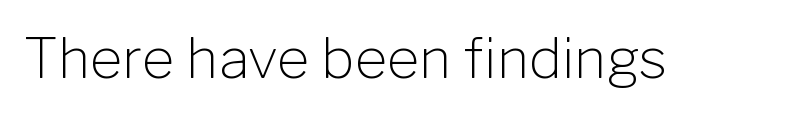
Q: Is the text bold? A: No.
Q: Is the text italic (slanted)? A: No, it is upright.
Q: Is the typeface a serif or a sans-serif typeface? A: Sans-serif.
Q: Is the text underlined? A: No.
Q: Is the spacing between letters normal or unusually wide? A: Normal.
Q: Width (condensed, normal, or wide)? A: Normal.
Q: Stroke contrast? A: Low.
Q: x-height? A: Medium.
Q: Monospaced? A: No.
